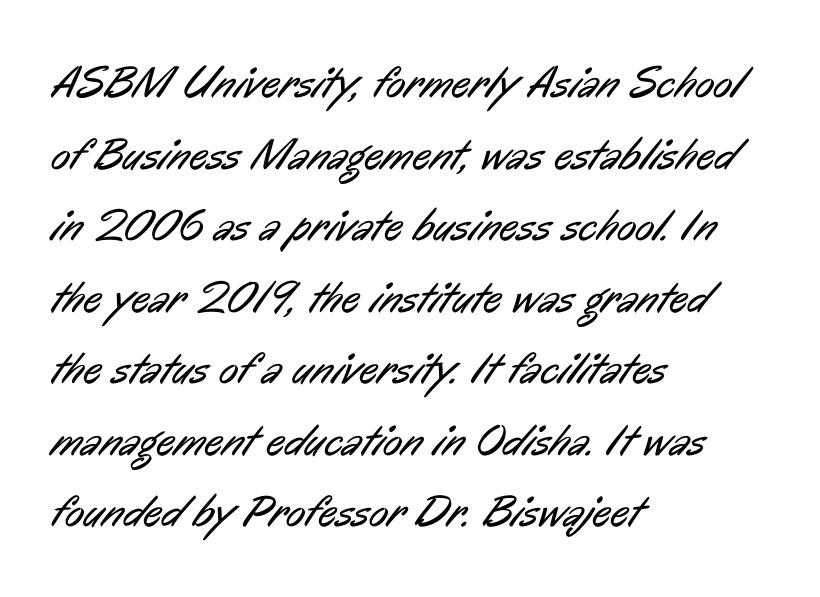
{"serif": "no", "bold": "no", "weight": "regular", "width": "condensed", "stroke_contrast": "low", "x_height": "medium", "monospaced": "no", "underline": "no", "align": "left", "line_spacing": "normal", "line_spacing_ratio": 1.59, "letter_spacing": "normal", "letter_spacing_em": 0.0, "glyph_px": 45}
